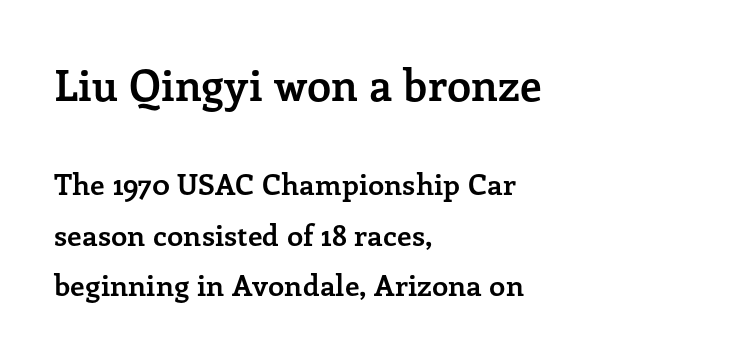
{"serif": "yes", "italic": "no", "bold": "yes", "weight": "semibold", "width": "normal", "stroke_contrast": "low", "x_height": "medium", "monospaced": "no", "underline": "no", "align": "left", "line_spacing_ratio": 1.74, "letter_spacing": "normal", "letter_spacing_em": 0.0, "larger_block": "first", "size_ratio": 1.48, "glyph_px": 43}
